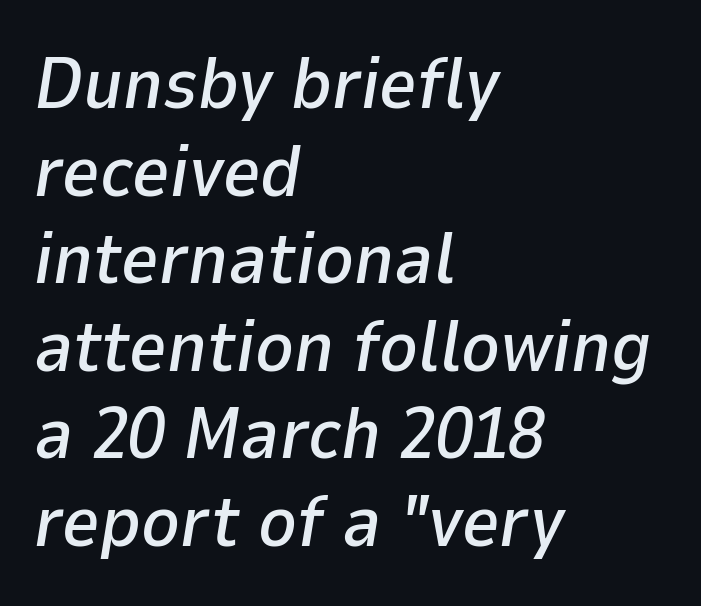
Q: Is the text italic (slanted)? A: Yes, it leans right by about 9 degrees.
Q: Is the text underlined? A: No.
Q: How is the paragraph aligned? A: Left-aligned.
Q: Is the spacing between letters normal or unusually wide? A: Normal.
Q: Width (condensed, normal, or wide)? A: Normal.
Q: Stroke contrast? A: Low.
Q: x-height? A: Medium.
Q: Monospaced? A: No.
